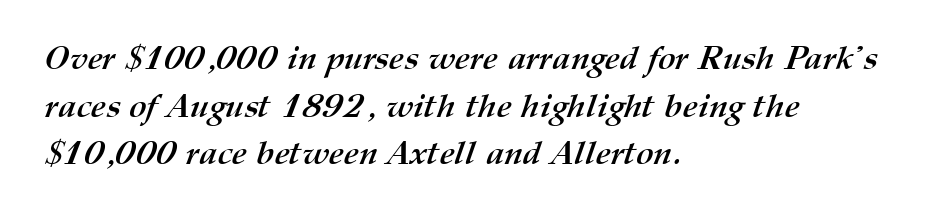
Vertically, the passage feels balanced, rows spaced as you'd expect. One-word summary of the alignment: left. This rendering leaves character spacing at its baseline value. Every letter is thick-stroked: bold, no question.
